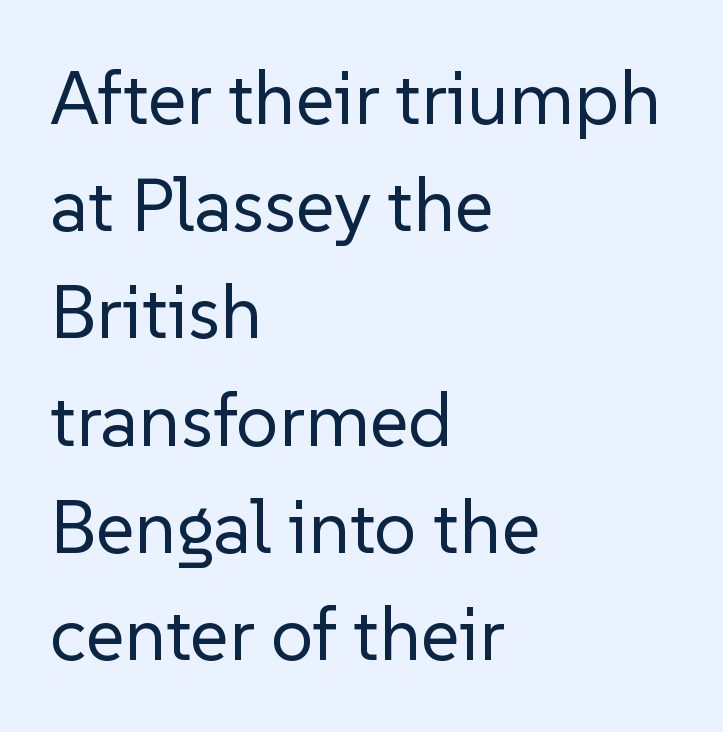
{"serif": "no", "italic": "no", "bold": "no", "weight": "regular", "width": "normal", "stroke_contrast": "low", "x_height": "medium", "monospaced": "no", "underline": "no", "align": "left", "line_spacing": "normal", "line_spacing_ratio": 1.43, "letter_spacing": "normal", "letter_spacing_em": 0.0, "glyph_px": 75}
